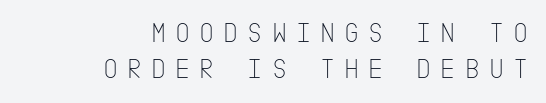
Q: Is the text bold? A: No.
Q: Is the text italic (slanted)? A: No, it is upright.
Q: Is the typeface a serif or a sans-serif typeface? A: Sans-serif.
Q: Is the text underlined? A: No.
Q: How is the paragraph aligned? A: Right-aligned.
Q: Is the spacing between letters normal or unusually wide? A: Unusually wide.
Q: Is the spacing between lines tight, normal or loose? A: Normal.
Q: Width (condensed, normal, or wide)? A: Condensed.
Q: Stroke contrast? A: Low.
Q: x-height? A: Large.
